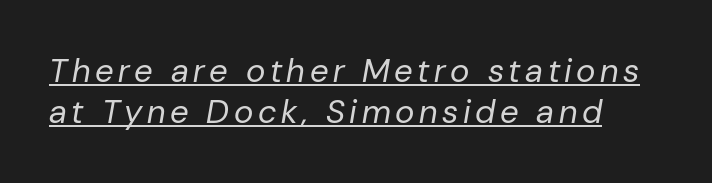
Q: Is the text bold? A: No.
Q: Is the text italic (slanted)? A: Yes, it leans right by about 10 degrees.
Q: Is the text underlined? A: Yes.
Q: Width (condensed, normal, or wide)? A: Normal.
Q: Stroke contrast? A: Low.
Q: x-height? A: Medium.
Q: Monospaced? A: No.
